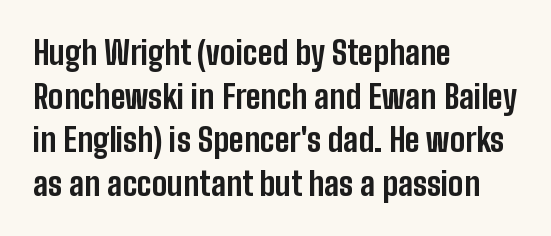
Q: Is the text bold? A: Yes.
Q: Is the text italic (slanted)? A: No, it is upright.
Q: Is the typeface a serif or a sans-serif typeface? A: Sans-serif.
Q: Is the text underlined? A: No.
Q: How is the paragraph aligned? A: Left-aligned.
Q: Is the spacing between letters normal or unusually wide? A: Normal.
Q: Is the spacing between lines tight, normal or loose? A: Normal.
Q: Width (condensed, normal, or wide)? A: Condensed.
Q: Stroke contrast? A: Low.
Q: x-height? A: Medium.
Q: Monospaced? A: No.
